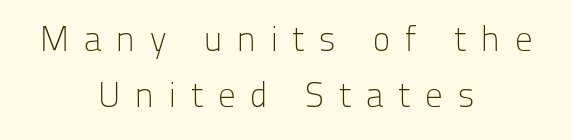
The image shows 35 px light sans-serif type, upright; set centered, normal line spacing (1.59x), unusually wide letter spacing (+0.43 em), not underlined; low stroke contrast and a medium x-height.
